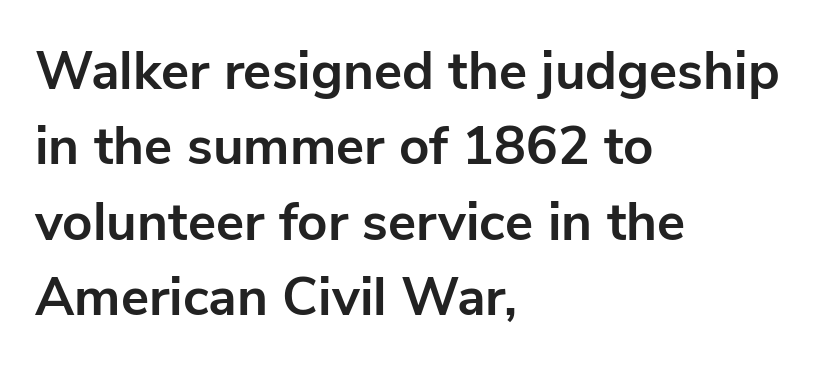
Does the leading feel generous? No, just average. Rule under the text: the space is simply empty. The letters advance in unequal steps, a hallmark of proportional type. You can tell it's not italic because the verticals are truly vertical. Examine the stroke ends and you'll find no serifs.
